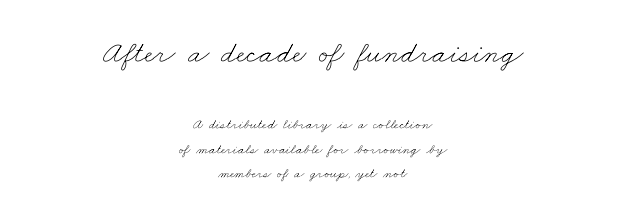
Of the two passages, the one on top uses the larger point size. Stem width sits at or under what a default text font uses. The paragraph shown floats in the horizontal middle. Each word holds together tightly as a unit, with standard inter-letter gaps. These lines are rendered in a variable-pitch font.
